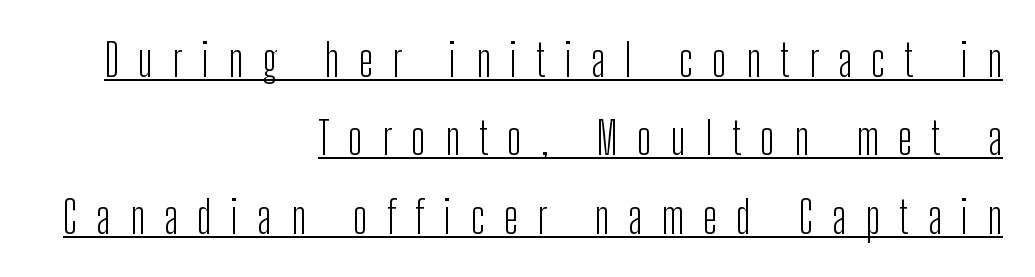
Q: Is the text bold? A: No.
Q: Is the text italic (slanted)? A: No, it is upright.
Q: Is the typeface a serif or a sans-serif typeface? A: Sans-serif.
Q: Is the text underlined? A: Yes.
Q: How is the paragraph aligned? A: Right-aligned.
Q: Is the spacing between letters normal or unusually wide? A: Unusually wide.
Q: Width (condensed, normal, or wide)? A: Condensed.
Q: Stroke contrast? A: Low.
Q: x-height? A: Medium.
Q: Monospaced? A: No.
